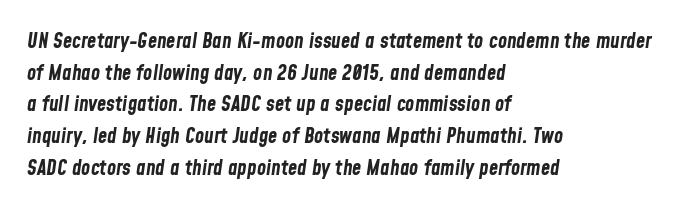
Q: Is the text bold? A: Yes.
Q: Is the text italic (slanted)? A: Yes, it leans right by about 8 degrees.
Q: Is the text underlined? A: No.
Q: How is the paragraph aligned? A: Left-aligned.
Q: Is the spacing between letters normal or unusually wide? A: Normal.
Q: Is the spacing between lines tight, normal or loose? A: Normal.
